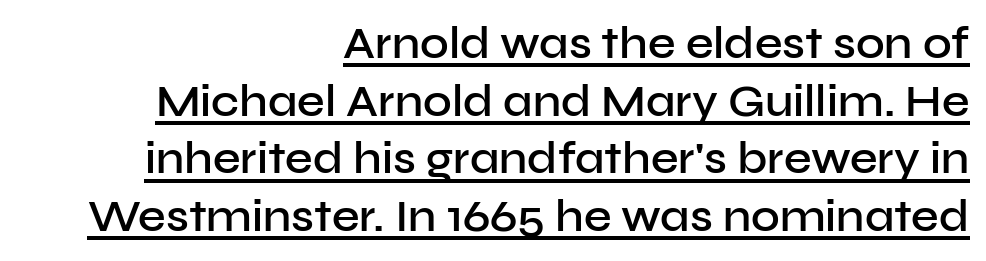
Q: Is the text bold? A: Semi-bold.
Q: Is the text italic (slanted)? A: No, it is upright.
Q: Is the typeface a serif or a sans-serif typeface? A: Sans-serif.
Q: Is the text underlined? A: Yes.
Q: How is the paragraph aligned? A: Right-aligned.
Q: Is the spacing between letters normal or unusually wide? A: Normal.
Q: Is the spacing between lines tight, normal or loose? A: Normal.
Q: Width (condensed, normal, or wide)? A: Normal.
Q: Stroke contrast? A: Low.
Q: x-height? A: Medium.
Q: Monospaced? A: No.
